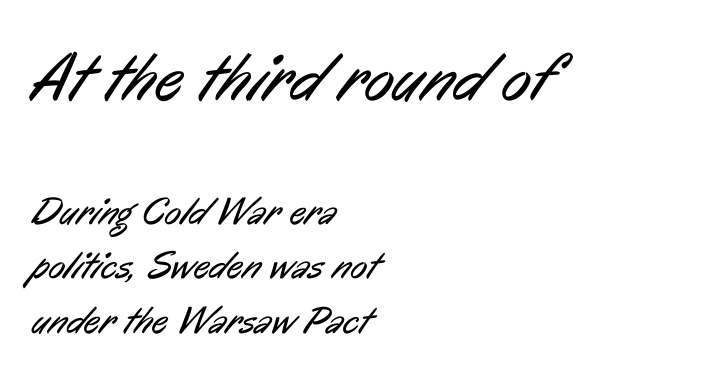
The image shows 69 px regular-weight, condensed sans-serif type; set left-aligned, normal line spacing (1.4x), normal letter spacing, not underlined; the first (top) block is 1.77x larger; low stroke contrast and a medium x-height.
